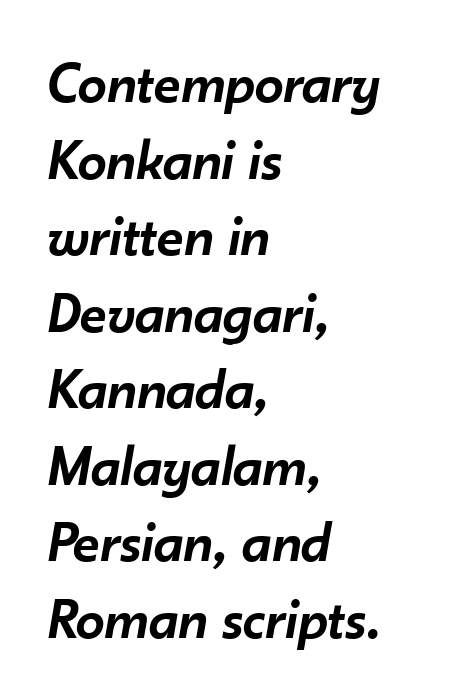
The space beneath each line is pristine and unruled. An italicized treatment has been applied to the whole sample. Observe the ordinary spacing: letters are neighbours, not strangers. These lines carry some extra weight — a demibold, not a full bold. The leading is moderate, giving the passage an even texture. Visually the block forms a straight wall on the left and a jagged coastline on the right.
